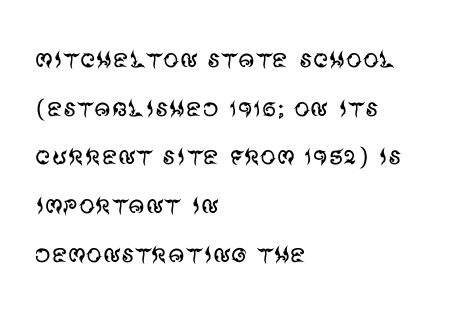
The image shows 32 px regular-weight sans-serif type, upright; set left-aligned, normal line spacing (1.52x), normal letter spacing, not underlined; medium stroke contrast and a large x-height.
